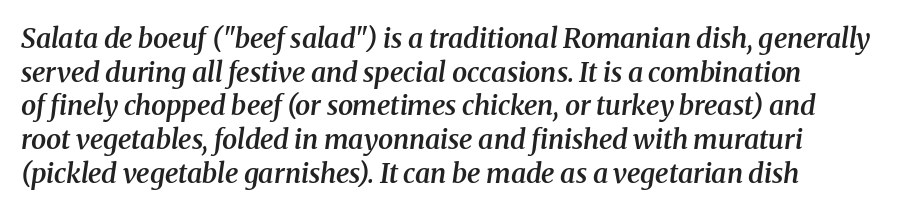
The image shows 27 px text type, italic (leaning right); set left-aligned, normal line spacing (1.25x), normal letter spacing, not underlined.
